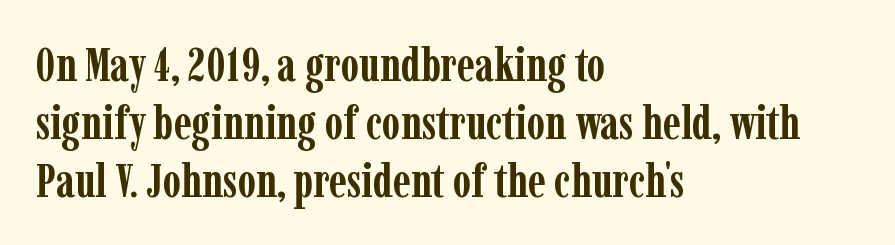
Q: Is the text bold? A: Yes.
Q: Is the text italic (slanted)? A: No, it is upright.
Q: Is the typeface a serif or a sans-serif typeface? A: Serif.
Q: Is the text underlined? A: No.
Q: How is the paragraph aligned? A: Left-aligned.
Q: Is the spacing between letters normal or unusually wide? A: Normal.
Q: Width (condensed, normal, or wide)? A: Condensed.
Q: Stroke contrast? A: Low.
Q: x-height? A: Medium.
Q: Monospaced? A: No.
